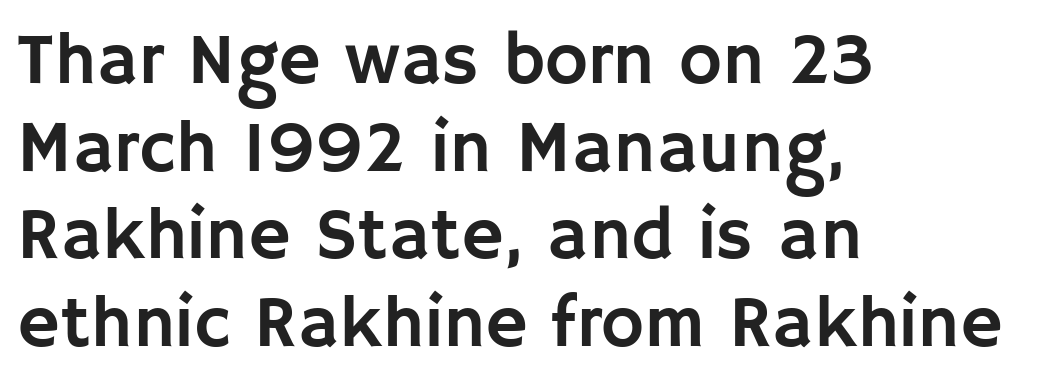
Q: Is the text italic (slanted)? A: No, it is upright.
Q: Is the typeface a serif or a sans-serif typeface? A: Sans-serif.
Q: Is the text underlined? A: No.
Q: How is the paragraph aligned? A: Left-aligned.
Q: Is the spacing between letters normal or unusually wide? A: Normal.
Q: Width (condensed, normal, or wide)? A: Normal.
Q: Stroke contrast? A: Low.
Q: x-height? A: Large.
Q: Monospaced? A: No.
